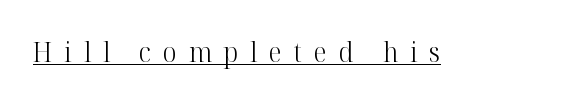
The image shows 27 px text type, upright; set unusually wide letter spacing (+0.44 em), underlined.
